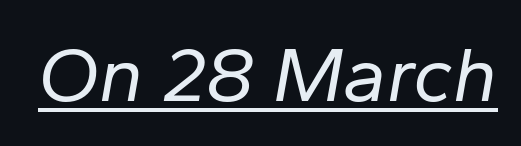
The image shows 78 px regular-weight type, italic (leaning right); set normal letter spacing, underlined; low stroke contrast and a medium x-height.
